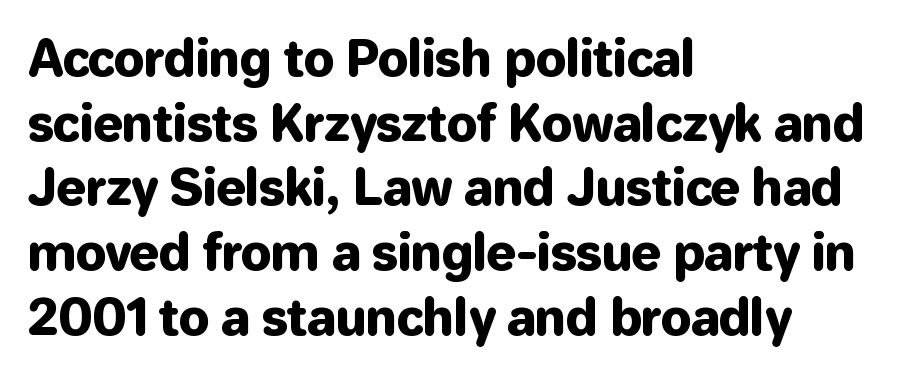
This sample uses an upright cut, with every glyph sitting square on the baseline. Vertical spacing — default. Observe the absence of serifs on each vertical stroke in this sample. The paragraph has a hard left edge and a soft right edge. A clean baseline with only descenders dipping below it. This rendering leaves character spacing at its baseline value.
